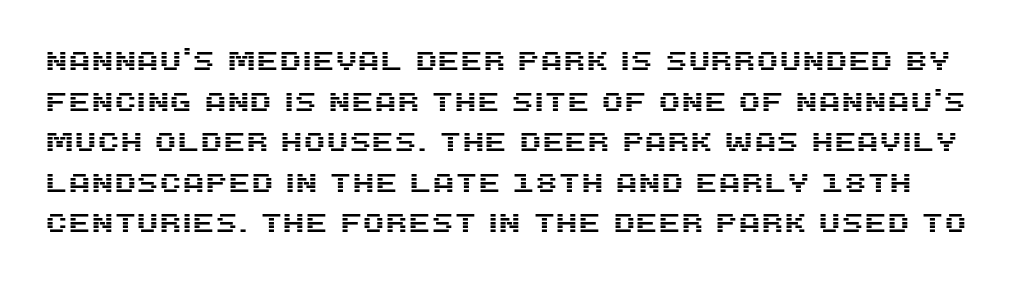
The image shows 26 px text type, upright; set normal line spacing (1.56x), normal letter spacing, not underlined.
